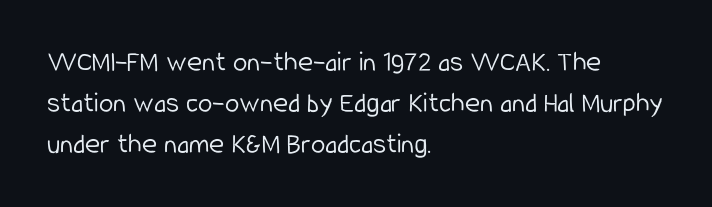
It's the straight-up-and-down kind of type. This sample has the flowing, uneven cadence of proportional lettering. The rendering keeps characters at their native spacing. To sum up the face: it is a sans, with no serifs.
